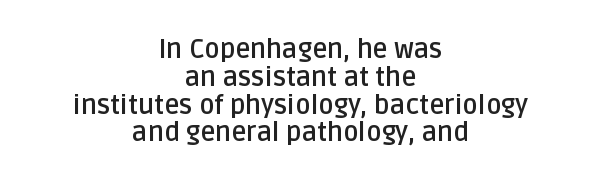
The face used here has the dense, thick strokes of a bold. The typography opts for an upright posture over an oblique one. Descender tails drop into unmarked territory. The setting favours the middle, as headings and verse often do. Horizontal bands of white between lines are thin slivers. Compared with typical body copy, the letter spacing here is the same.
